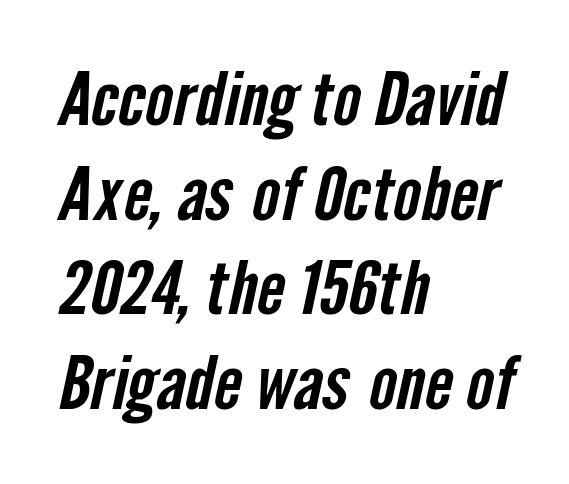
Short and long lines alike share a common starting point at left. Letterform terminals end flat and unadorned throughout the passage. The baseline area is clear. Leading: standard. Each letter keeps its own natural width here, so spacing adapts to shape. This rendering leaves character spacing at its baseline value.
